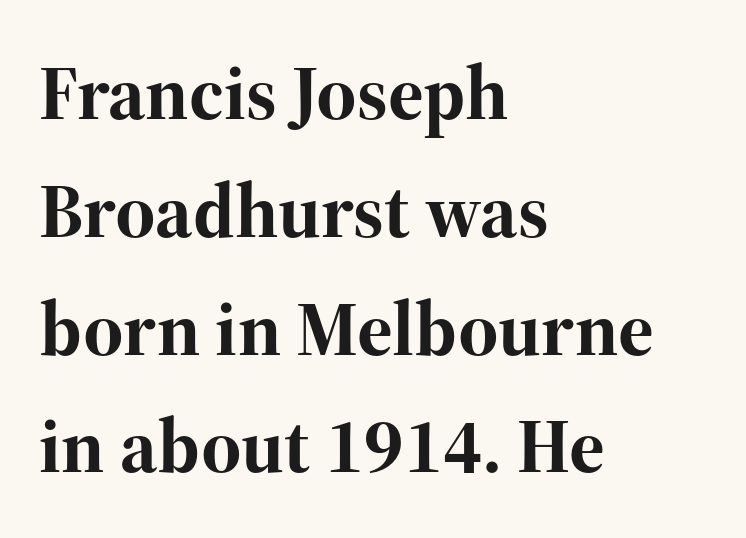
Italic: no, the glyphs are upright roman. Tracking value appears to be zero — textbook default spacing. I'd call this a serif setting — the letters wear small feet. This sample is left-justified, so line endings fall wherever the words run out. This is heavy type, rendered in bold.
